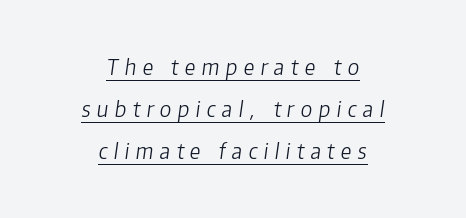
Q: Is the text bold? A: No.
Q: Is the text italic (slanted)? A: Yes, it leans right by about 8 degrees.
Q: Is the text underlined? A: Yes.
Q: How is the paragraph aligned? A: Centered.
Q: Is the spacing between letters normal or unusually wide? A: Unusually wide.
Q: Is the spacing between lines tight, normal or loose? A: Loose.
